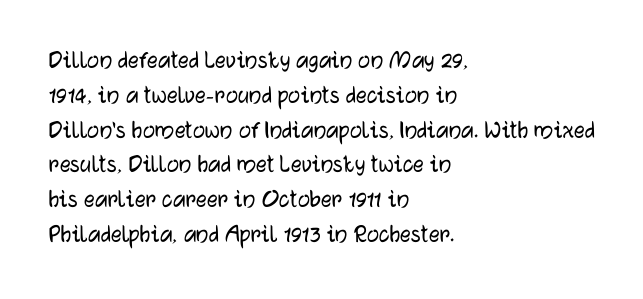
{"italic": "no", "underline": "no", "align": "left", "line_spacing": "normal", "line_spacing_ratio": 1.29, "letter_spacing": "normal", "letter_spacing_em": 0.0, "glyph_px": 27}
